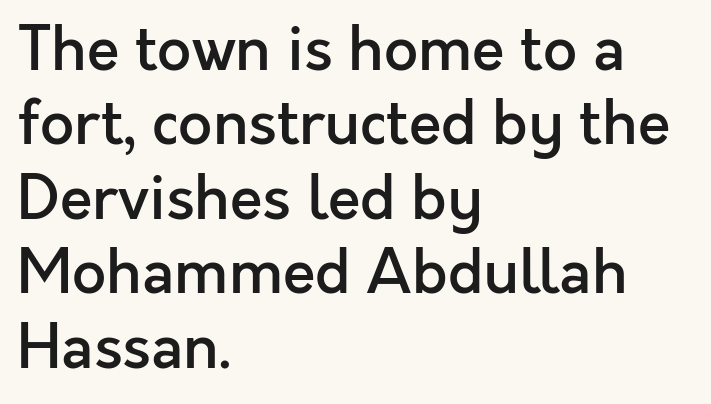
The image shows 60 px semibold sans-serif type, upright; set left-aligned, line spacing 1.24x, normal letter spacing, not underlined; a medium x-height.
